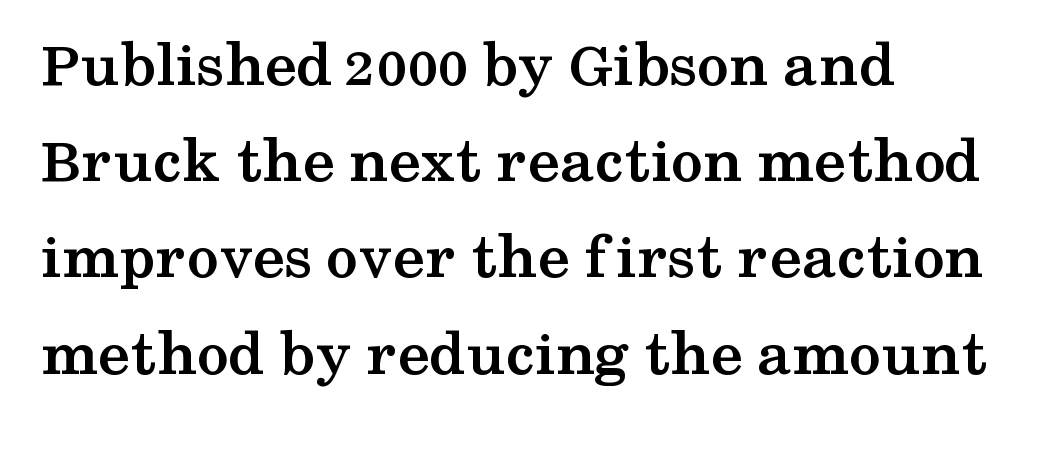
{"serif": "yes", "italic": "no", "bold": "yes", "weight": "semibold", "width": "wide", "stroke_contrast": "medium", "x_height": "medium", "monospaced": "no", "underline": "no", "align": "left", "line_spacing": "normal", "line_spacing_ratio": 1.48, "letter_spacing": "normal", "letter_spacing_em": 0.0, "glyph_px": 65}
